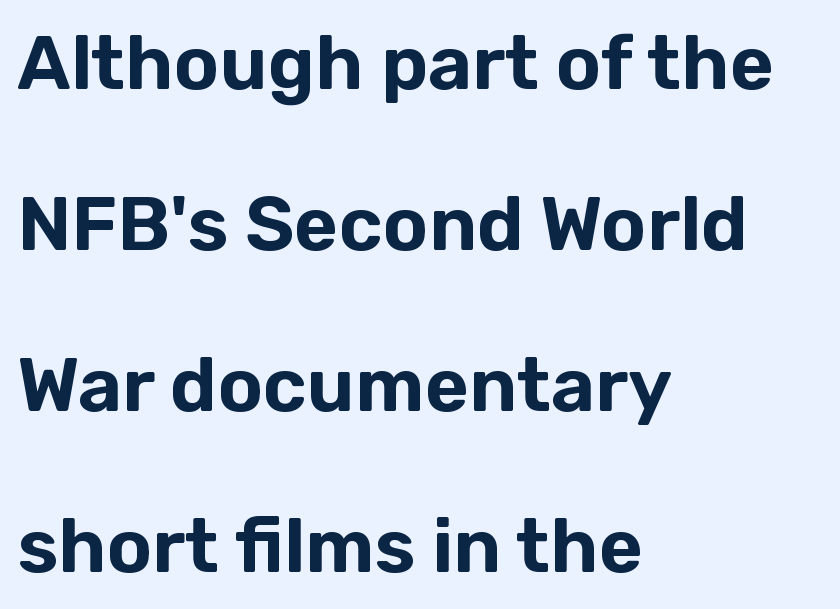
This is the regular roman posture of the typeface. Stroke terminals: plain, sans-serif. Successive baselines arrive slowly, with a big drop between each. Here the designer chose a conventional face with non-uniform glyph widths. What stands out about the letter spacing? Nothing — it is the standard amount.
